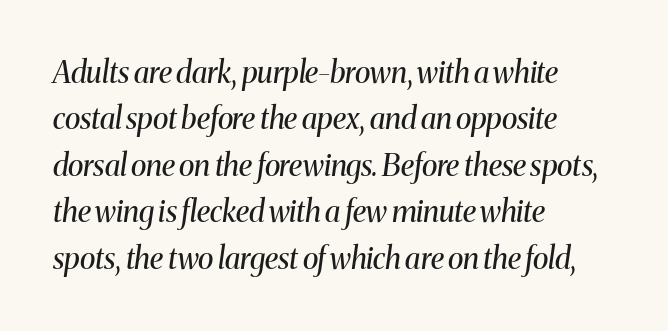
The image shows 30 px regular-weight serif type, italic (leaning right); set left-aligned, normal line spacing (1.55x), normal letter spacing, not underlined; medium stroke contrast and a medium x-height.
